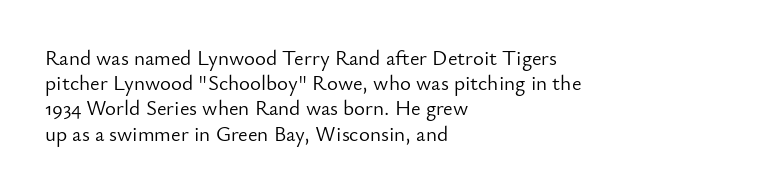
Q: Is the text bold? A: No.
Q: Is the text italic (slanted)? A: No, it is upright.
Q: Is the text underlined? A: No.
Q: How is the paragraph aligned? A: Left-aligned.
Q: Is the spacing between letters normal or unusually wide? A: Normal.
